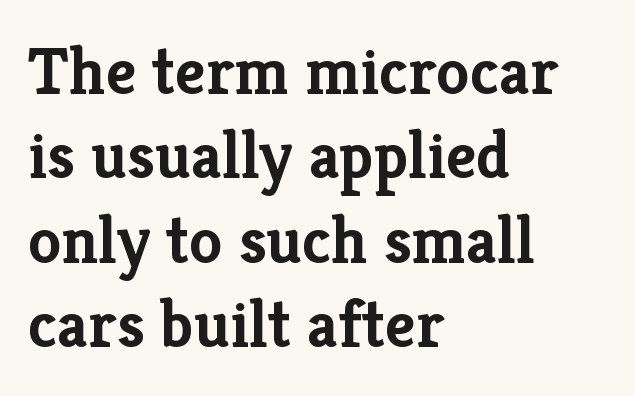
The passage is arranged the way most books set body copy — flush left. Looks like regular typesetting: each glyph gets only the width it needs. Honestly, there is no underline to notice here at all. Whoever set this chose a conventional vertical rhythm. The glyphs have the mass of a bold cut. Note: serifs present on the glyphs.
